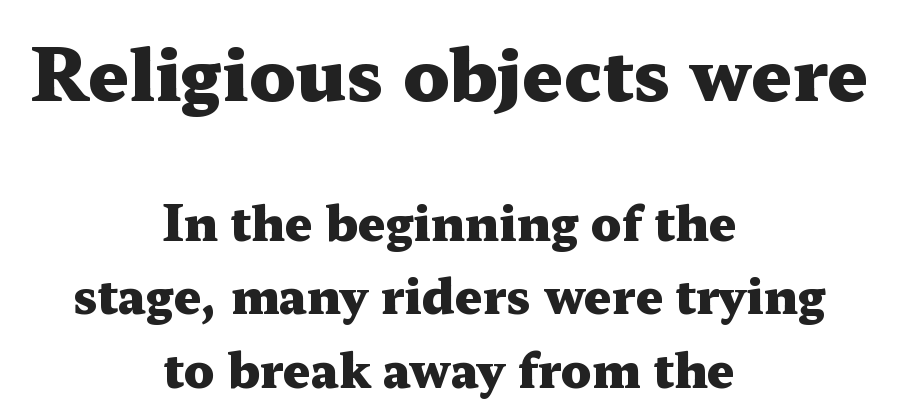
{"serif": "yes", "italic": "no", "bold": "yes", "weight": "heavy", "width": "wide", "stroke_contrast": "medium", "x_height": "medium", "monospaced": "no", "underline": "no", "align": "center", "line_spacing": "normal", "line_spacing_ratio": 1.53, "letter_spacing": "normal", "letter_spacing_em": 0.0, "larger_block": "first", "size_ratio": 1.5, "glyph_px": 72}
